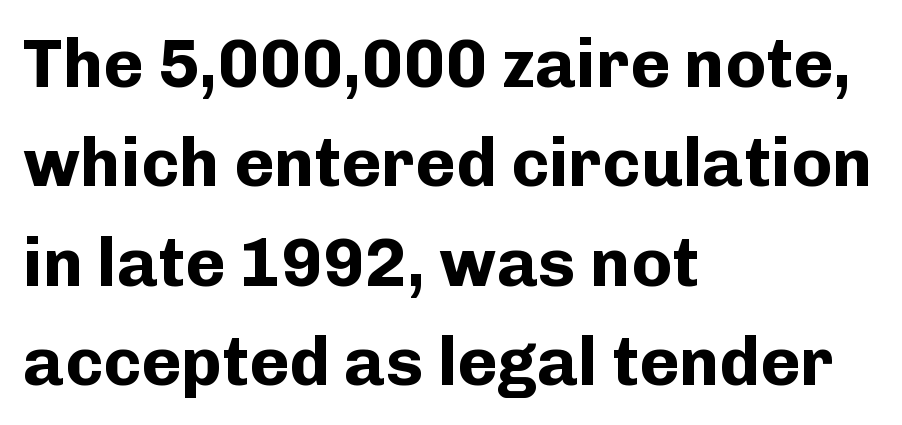
{"serif": "no", "italic": "no", "bold": "yes", "weight": "bold", "width": "normal", "stroke_contrast": "low", "x_height": "medium", "monospaced": "no", "underline": "no", "align": "left", "line_spacing": "normal", "line_spacing_ratio": 1.46, "letter_spacing": "normal", "letter_spacing_em": 0.0, "glyph_px": 68}
